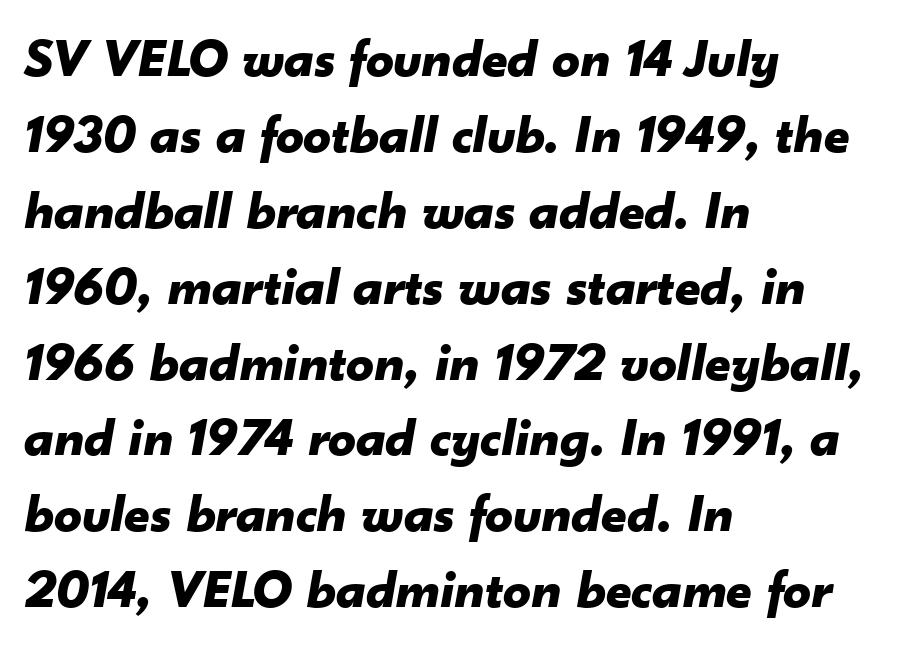
Q: Is the text bold? A: Yes.
Q: Is the text italic (slanted)? A: Yes, it leans right by about 10 degrees.
Q: Is the text underlined? A: No.
Q: How is the paragraph aligned? A: Left-aligned.
Q: Is the spacing between letters normal or unusually wide? A: Normal.
Q: Is the spacing between lines tight, normal or loose? A: Normal.
Q: Width (condensed, normal, or wide)? A: Normal.
Q: Stroke contrast? A: Low.
Q: x-height? A: Small.
Q: Monospaced? A: No.
